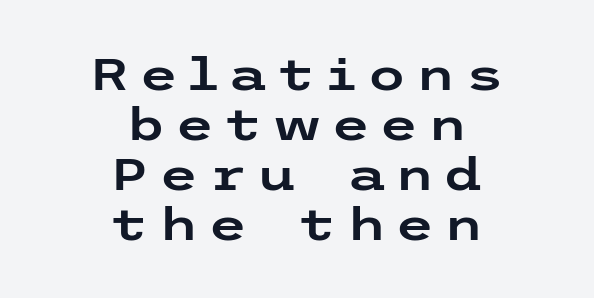
{"serif": "no", "italic": "no", "width": "wide", "stroke_contrast": "low", "x_height": "medium", "underline": "no", "align": "center", "line_spacing": "tight", "line_spacing_ratio": 1.11, "letter_spacing": "wide", "letter_spacing_em": 0.21, "glyph_px": 45}
